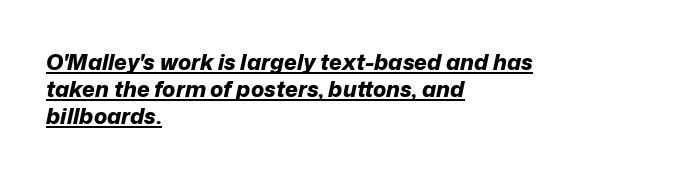
Q: Is the text bold? A: Yes.
Q: Is the text italic (slanted)? A: Yes, it leans right by about 12 degrees.
Q: Is the text underlined? A: Yes.
Q: How is the paragraph aligned? A: Left-aligned.
Q: Is the spacing between letters normal or unusually wide? A: Normal.
